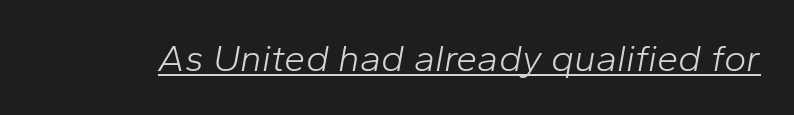
Style check: oblique. Weight: in the light-to-regular range. The line texture is even and compact thanks to regular tracking. Every word sits above its own underline. Do the characters align in a grid? No, the font is proportional.
